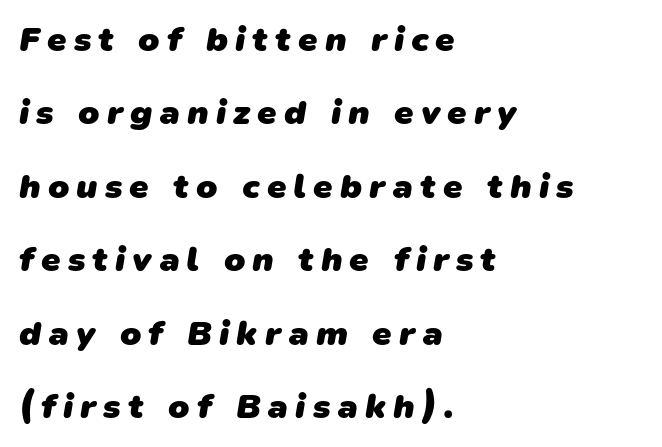
Q: Is the text bold? A: Yes.
Q: Is the typeface a serif or a sans-serif typeface? A: Sans-serif.
Q: Is the text underlined? A: No.
Q: How is the paragraph aligned? A: Left-aligned.
Q: Is the spacing between letters normal or unusually wide? A: Unusually wide.
Q: Is the spacing between lines tight, normal or loose? A: Loose.
Q: Width (condensed, normal, or wide)? A: Normal.
Q: Stroke contrast? A: Low.
Q: x-height? A: Medium.
Q: Monospaced? A: No.
